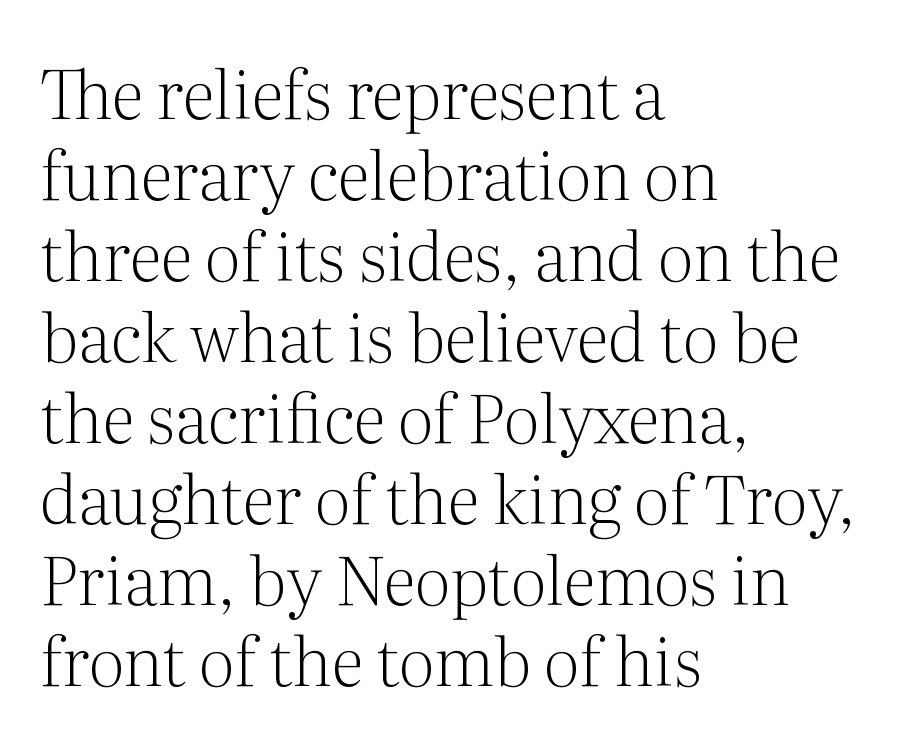
{"serif": "yes", "italic": "no", "bold": "no", "weight": "light", "width": "normal", "stroke_contrast": "medium", "x_height": "medium", "monospaced": "no", "underline": "no", "align": "left", "line_spacing_ratio": 1.21, "letter_spacing": "normal", "letter_spacing_em": 0.0, "glyph_px": 67}
